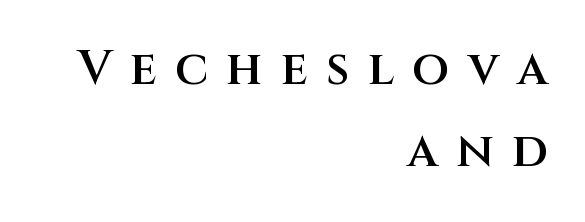
The image shows 48 px semibold sans-serif type, upright; set right-aligned, line spacing 1.71x, unusually wide letter spacing (+0.38 em), not underlined; medium stroke contrast and a large x-height.
